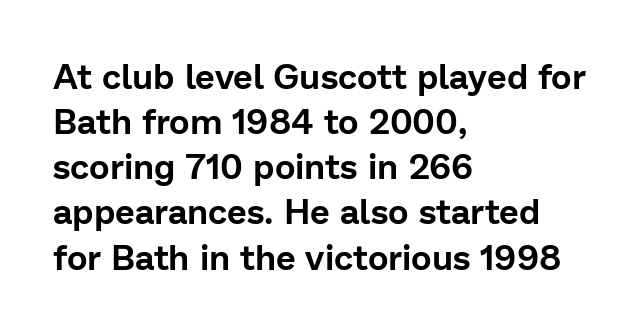
{"serif": "no", "italic": "no", "width": "normal", "stroke_contrast": "low", "x_height": "medium", "monospaced": "no", "underline": "no", "align": "left", "line_spacing": "normal", "line_spacing_ratio": 1.29, "letter_spacing": "normal", "letter_spacing_em": 0.0, "glyph_px": 35}
